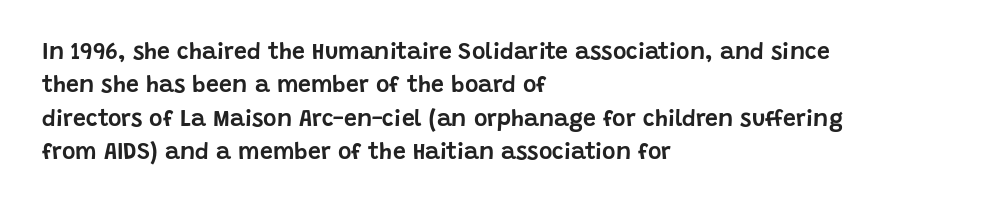
Q: Is the text italic (slanted)? A: No, it is upright.
Q: Is the text underlined? A: No.
Q: How is the paragraph aligned? A: Left-aligned.
Q: Is the spacing between letters normal or unusually wide? A: Normal.
Q: Is the spacing between lines tight, normal or loose? A: Normal.
